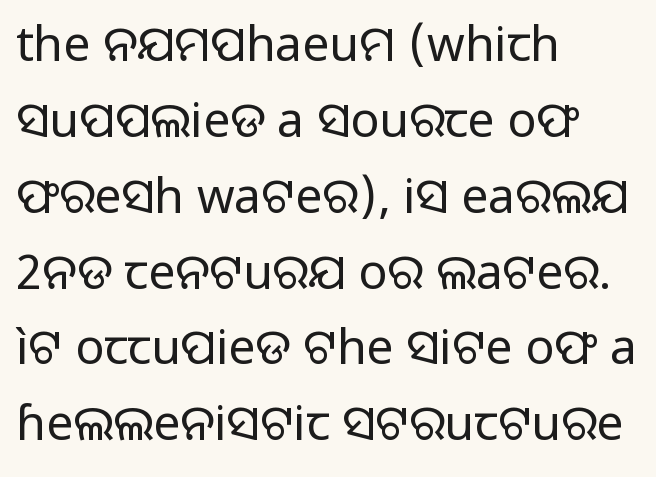
Q: Is the text bold? A: No.
Q: Is the text italic (slanted)? A: No, it is upright.
Q: Is the typeface a serif or a sans-serif typeface? A: Sans-serif.
Q: Is the text underlined? A: No.
Q: How is the paragraph aligned? A: Left-aligned.
Q: Is the spacing between letters normal or unusually wide? A: Normal.
Q: Is the spacing between lines tight, normal or loose? A: Normal.
Q: Width (condensed, normal, or wide)? A: Normal.
Q: Stroke contrast? A: Low.
Q: x-height? A: Medium.
Q: Monospaced? A: No.
